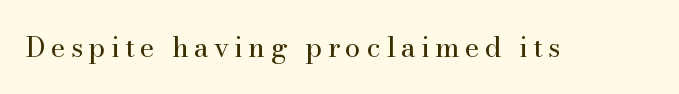
Q: Is the text bold? A: No.
Q: Is the text italic (slanted)? A: No, it is upright.
Q: Is the typeface a serif or a sans-serif typeface? A: Serif.
Q: Is the text underlined? A: No.
Q: Width (condensed, normal, or wide)? A: Normal.
Q: Stroke contrast? A: Medium.
Q: x-height? A: Small.
Q: Monospaced? A: No.
